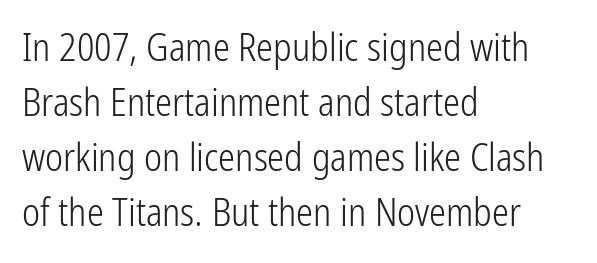
{"serif": "no", "italic": "no", "bold": "no", "weight": "light", "width": "condensed", "stroke_contrast": "low", "x_height": "medium", "monospaced": "no", "underline": "no", "align": "left", "line_spacing": "normal", "line_spacing_ratio": 1.45, "letter_spacing": "normal", "letter_spacing_em": 0.0, "glyph_px": 38}
